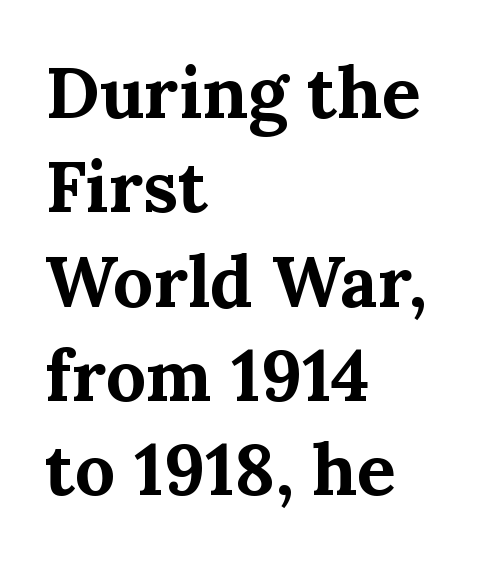
{"serif": "yes", "italic": "no", "bold": "yes", "weight": "bold", "width": "normal", "stroke_contrast": "medium", "x_height": "medium", "monospaced": "no", "underline": "no", "align": "left", "line_spacing": "normal", "line_spacing_ratio": 1.31, "letter_spacing": "normal", "letter_spacing_em": 0.0, "glyph_px": 72}
